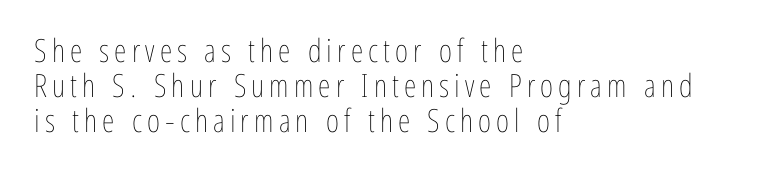
Q: Is the text bold? A: No.
Q: Is the text italic (slanted)? A: No, it is upright.
Q: Is the text underlined? A: No.
Q: How is the paragraph aligned? A: Left-aligned.
Q: Is the spacing between lines tight, normal or loose? A: Tight.
Q: Width (condensed, normal, or wide)? A: Condensed.
Q: Stroke contrast? A: Low.
Q: x-height? A: Medium.
Q: Monospaced? A: No.
